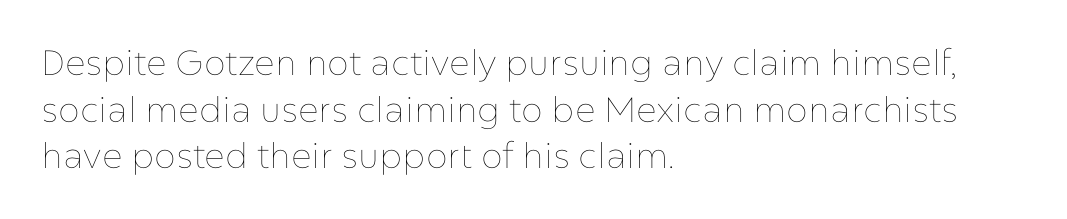
A typesetter would call this proportional, since set widths differ per character. Lines of text with bare space underneath. The rendering keeps characters at their native spacing. Do the letters lean? They stand straight. The characters are drawn with everyday or finer stroke widths.
